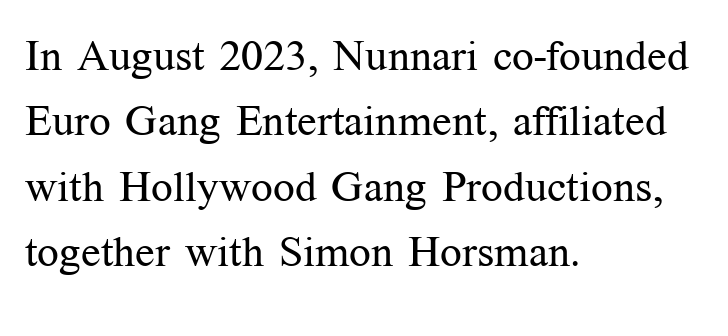
{"serif": "yes", "italic": "no", "bold": "no", "weight": "regular", "width": "normal", "stroke_contrast": "medium", "x_height": "medium", "monospaced": "no", "underline": "no", "align": "left", "line_spacing": "normal", "line_spacing_ratio": 1.52, "letter_spacing": "normal", "letter_spacing_em": 0.0, "glyph_px": 43}
